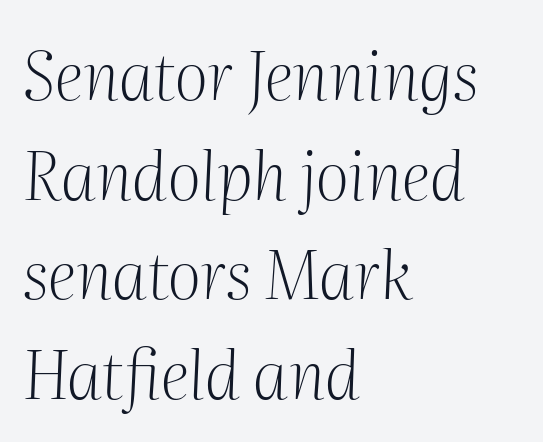
The image shows 66 px light serif type, italic (leaning right); set left-aligned, normal line spacing (1.51x), normal letter spacing, not underlined; medium stroke contrast and a medium x-height.
